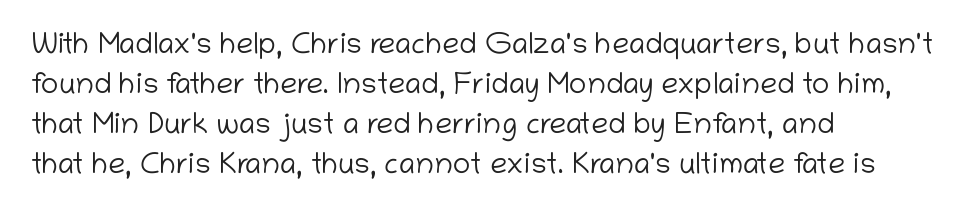
The image shows 30 px light sans-serif type, upright; set left-aligned, normal line spacing (1.33x), normal letter spacing, not underlined; low stroke contrast and a medium x-height.
